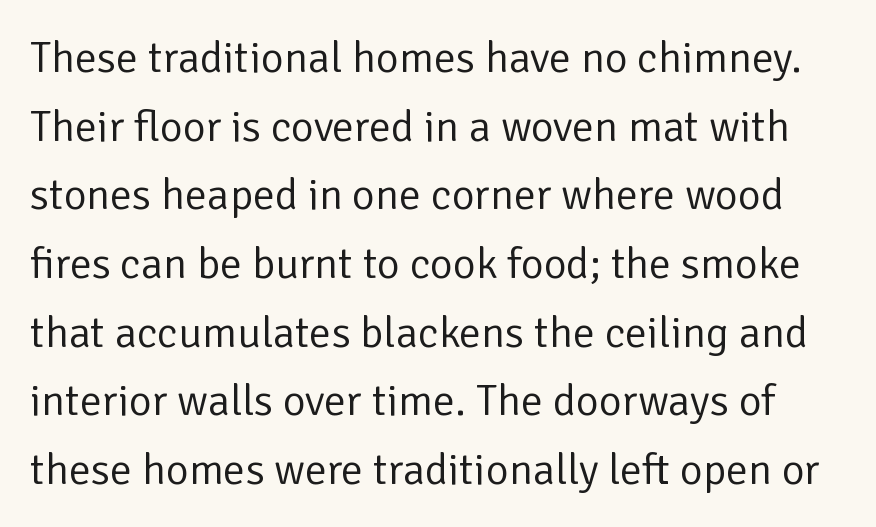
Q: Is the text bold? A: No.
Q: Is the text italic (slanted)? A: No, it is upright.
Q: Is the typeface a serif or a sans-serif typeface? A: Sans-serif.
Q: Is the text underlined? A: No.
Q: Is the spacing between letters normal or unusually wide? A: Normal.
Q: Is the spacing between lines tight, normal or loose? A: Normal.
Q: Width (condensed, normal, or wide)? A: Normal.
Q: Stroke contrast? A: Low.
Q: x-height? A: Medium.
Q: Monospaced? A: No.
